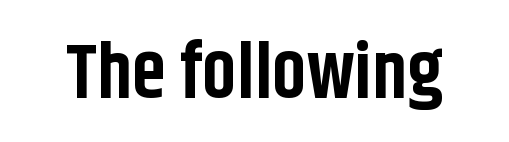
Here the designer chose a conventional face with non-uniform glyph widths. These lines are composed in type without serifs. This rendering leaves character spacing at its baseline value. Has an underline been added? It has not. In terms of posture, this sample is upright.
